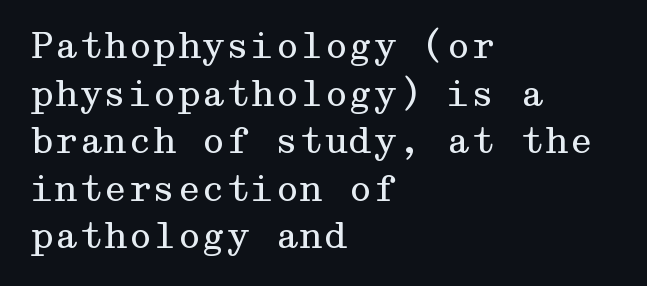
The image shows 35 px regular-weight, wide serif type, upright; set left-aligned, normal line spacing (1.36x), normal letter spacing, not underlined; medium stroke contrast and a medium x-height.
